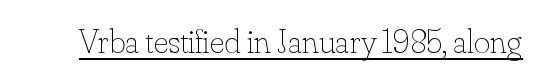
The image shows 35 px thin type, upright; set normal letter spacing, underlined; low stroke contrast and a small x-height.
